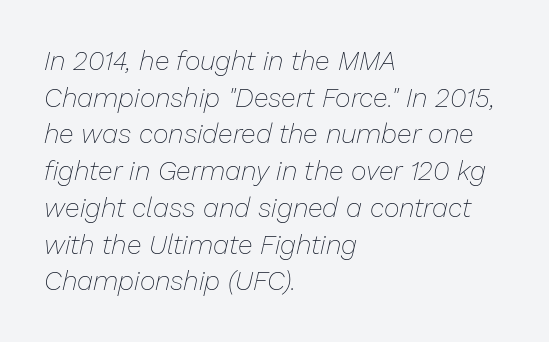
Yep, that's italic — everything's leaning. The lines sit at an ordinary, default distance from one another. Weight class: somewhere from thin through regular. Has an underline been added? It has not.
